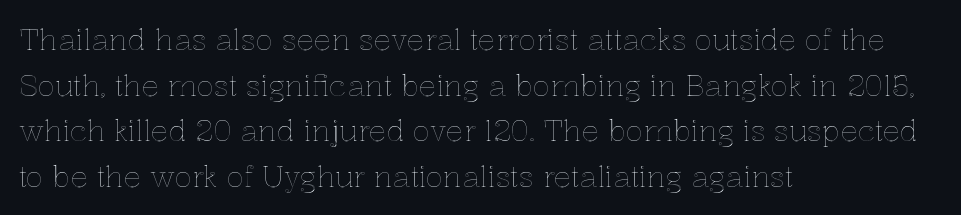
Q: Is the text italic (slanted)? A: No, it is upright.
Q: Is the text underlined? A: No.
Q: How is the paragraph aligned? A: Left-aligned.
Q: Is the spacing between letters normal or unusually wide? A: Normal.
Q: Is the spacing between lines tight, normal or loose? A: Normal.
Q: Width (condensed, normal, or wide)? A: Normal.
Q: x-height? A: Medium.
Q: Monospaced? A: No.
